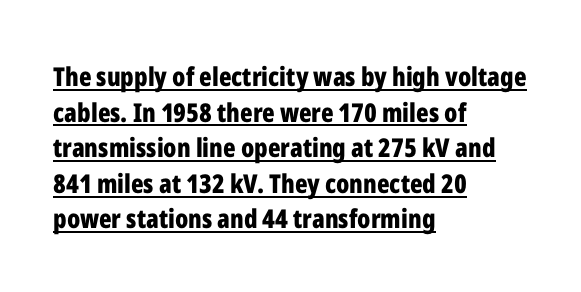
The image shows 26 px bold type, upright; set left-aligned, normal line spacing (1.37x), normal letter spacing, underlined.
